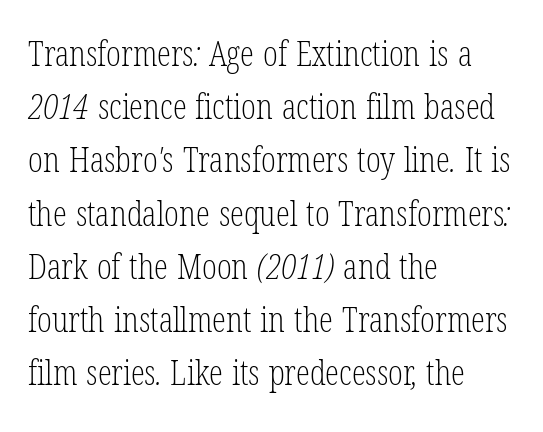
Q: Is the text bold? A: No.
Q: Is the typeface a serif or a sans-serif typeface? A: Serif.
Q: Is the text underlined? A: No.
Q: How is the paragraph aligned? A: Left-aligned.
Q: Is the spacing between letters normal or unusually wide? A: Normal.
Q: Is the spacing between lines tight, normal or loose? A: Normal.
Q: Width (condensed, normal, or wide)? A: Condensed.
Q: Stroke contrast? A: Low.
Q: x-height? A: Medium.
Q: Monospaced? A: No.
